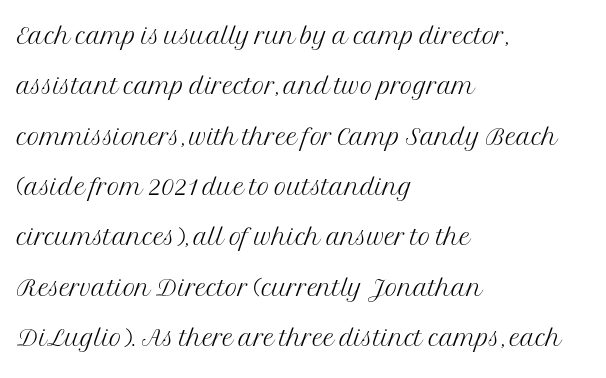
Q: Is the text bold? A: No.
Q: Is the text italic (slanted)? A: Yes.
Q: Is the typeface a serif or a sans-serif typeface? A: Serif.
Q: Is the text underlined? A: No.
Q: How is the paragraph aligned? A: Left-aligned.
Q: Is the spacing between letters normal or unusually wide? A: Normal.
Q: Is the spacing between lines tight, normal or loose? A: Normal.
Q: Width (condensed, normal, or wide)? A: Normal.
Q: Stroke contrast? A: Medium.
Q: x-height? A: Medium.
Q: Monospaced? A: No.
